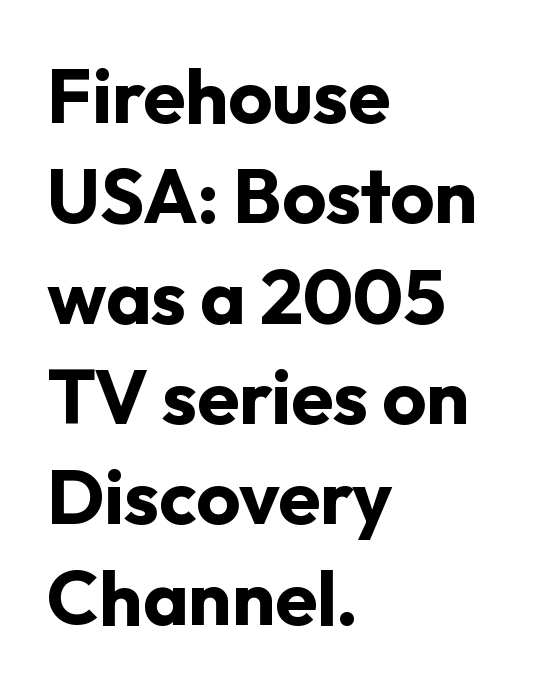
The image shows 76 px bold sans-serif type, upright; set left-aligned, normal line spacing (1.32x), normal letter spacing, not underlined; low stroke contrast and a medium x-height.
